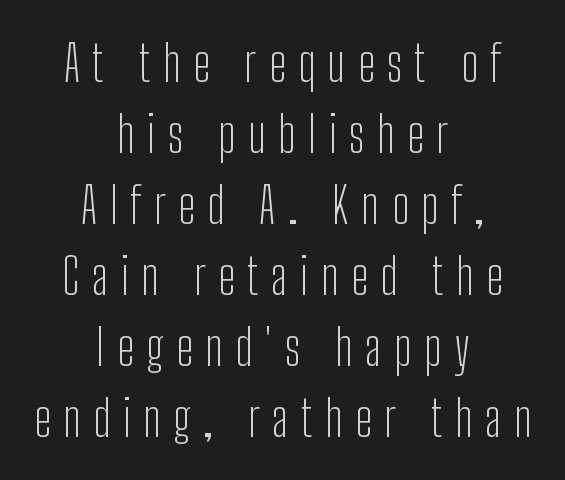
The rendering uses natural spacing where letterforms have individual widths. Interline gaps are of average width in this sample. How are the letters spaced? Widely, with obvious added tracking. Line starts and ends both wander, symmetrically. A light-to-regular cut is what we see here.
